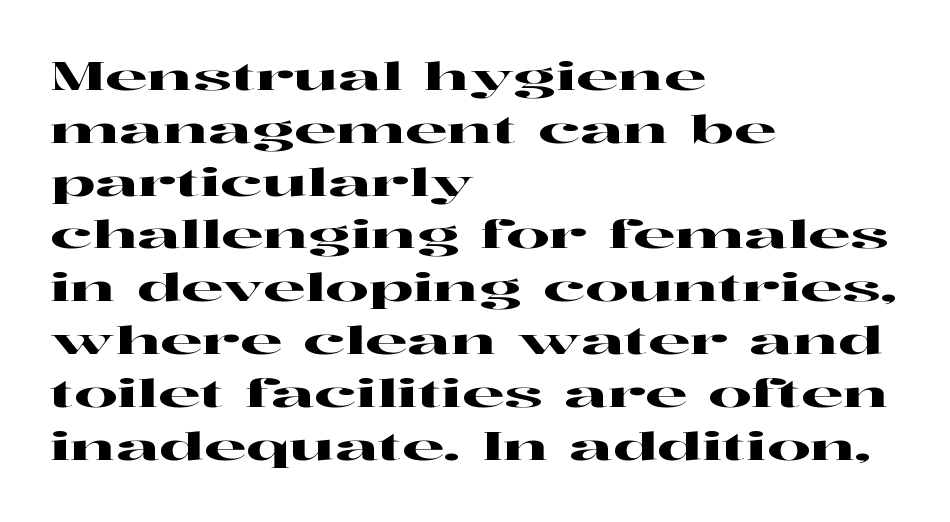
Q: Is the text italic (slanted)? A: No, it is upright.
Q: Is the typeface a serif or a sans-serif typeface? A: Serif.
Q: Is the text underlined? A: No.
Q: How is the paragraph aligned? A: Left-aligned.
Q: Is the spacing between letters normal or unusually wide? A: Normal.
Q: Is the spacing between lines tight, normal or loose? A: Normal.
Q: Width (condensed, normal, or wide)? A: Wide.
Q: Stroke contrast? A: High.
Q: x-height? A: Medium.
Q: Monospaced? A: No.
